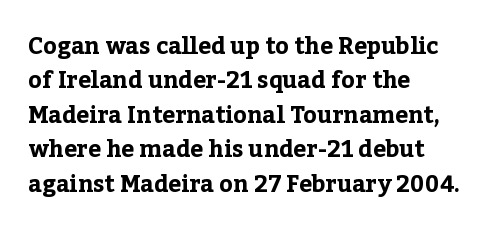
The image shows 23 px bold type, upright; set left-aligned, normal line spacing (1.5x), normal letter spacing, not underlined.
